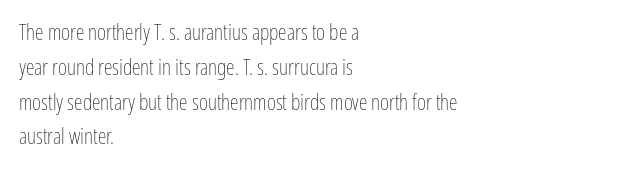
{"italic": "no", "bold": "no", "underline": "no", "align": "left", "line_spacing": "normal", "line_spacing_ratio": 1.58, "letter_spacing": "normal", "letter_spacing_em": 0.0, "glyph_px": 22}
